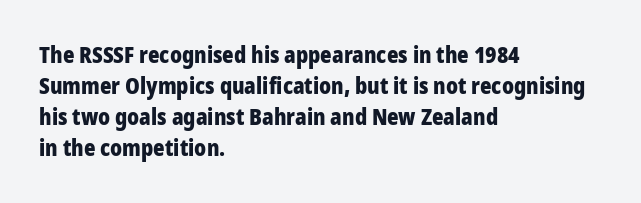
Q: Is the text bold? A: Yes.
Q: Is the text italic (slanted)? A: No, it is upright.
Q: Is the text underlined? A: No.
Q: How is the paragraph aligned? A: Left-aligned.
Q: Is the spacing between letters normal or unusually wide? A: Normal.
Q: Is the spacing between lines tight, normal or loose? A: Normal.
